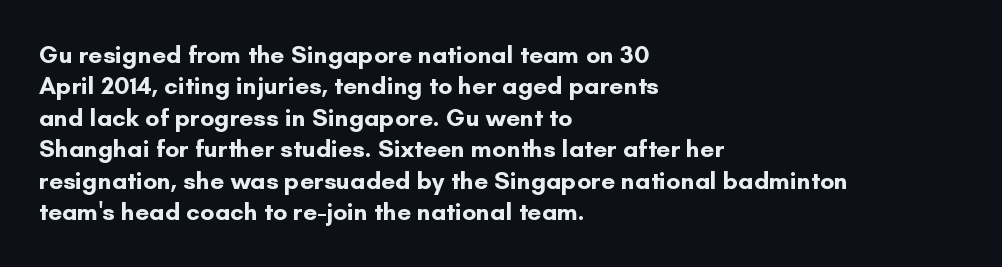
The image shows 25 px bold type, upright; set left-aligned, normal line spacing (1.26x), normal letter spacing, not underlined.
